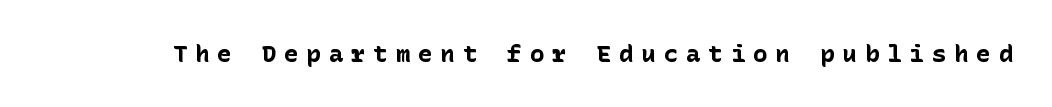
{"italic": "no", "bold": "yes", "underline": "no", "letter_spacing": "wide", "letter_spacing_em": 0.33, "glyph_px": 24}
